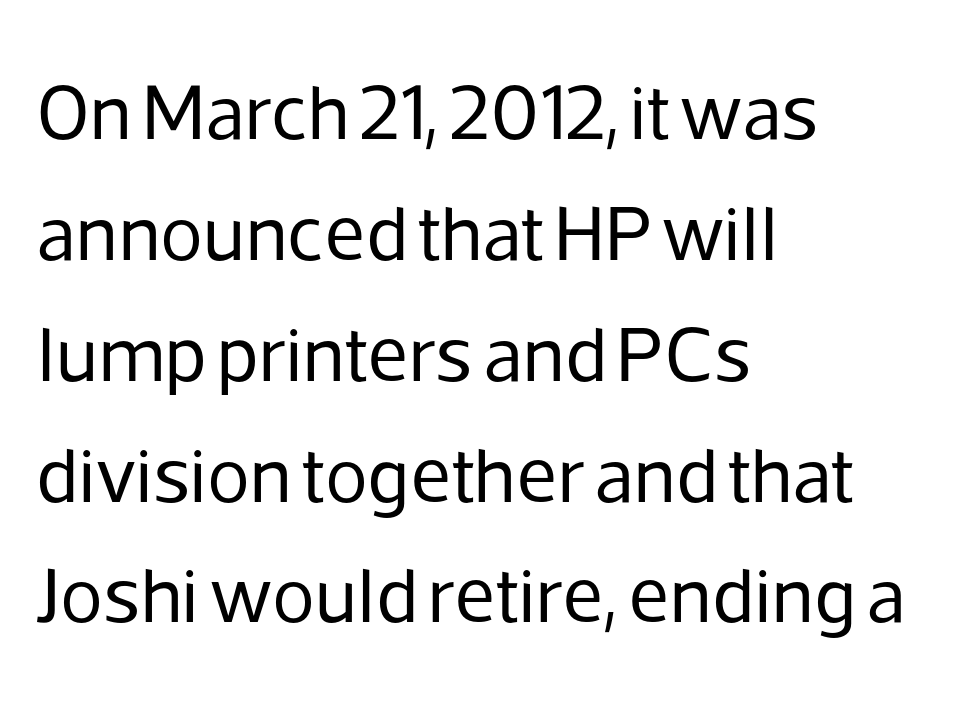
{"serif": "no", "italic": "no", "bold": "no", "weight": "regular", "width": "normal", "stroke_contrast": "low", "x_height": "medium", "monospaced": "no", "underline": "no", "align": "left", "line_spacing": "normal", "line_spacing_ratio": 1.53, "letter_spacing": "normal", "letter_spacing_em": 0.0, "glyph_px": 79}
